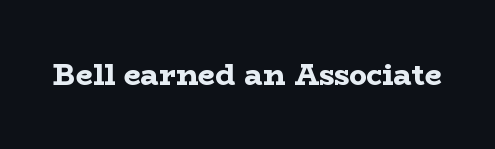
Spacing verdict: proportional, widths tailored to each character. Heft: maximum for text — a bold. The specimen reads as upright at a glance. To sum up the face: it has serifs.
